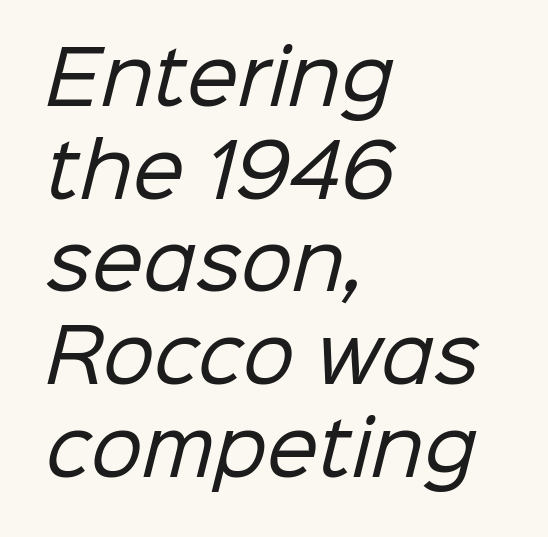
The image shows 73 px regular-weight sans-serif type; set left-aligned, normal line spacing (1.27x), normal letter spacing, not underlined; low stroke contrast and a medium x-height.
